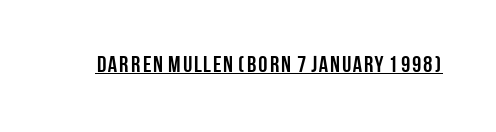
Heavy, bold letterforms. A rule runs beneath these lines of type. The type is set solid horizontally, with unmodified tracking. The lettering stays uniformly vertical, giving the passage a roman look.
